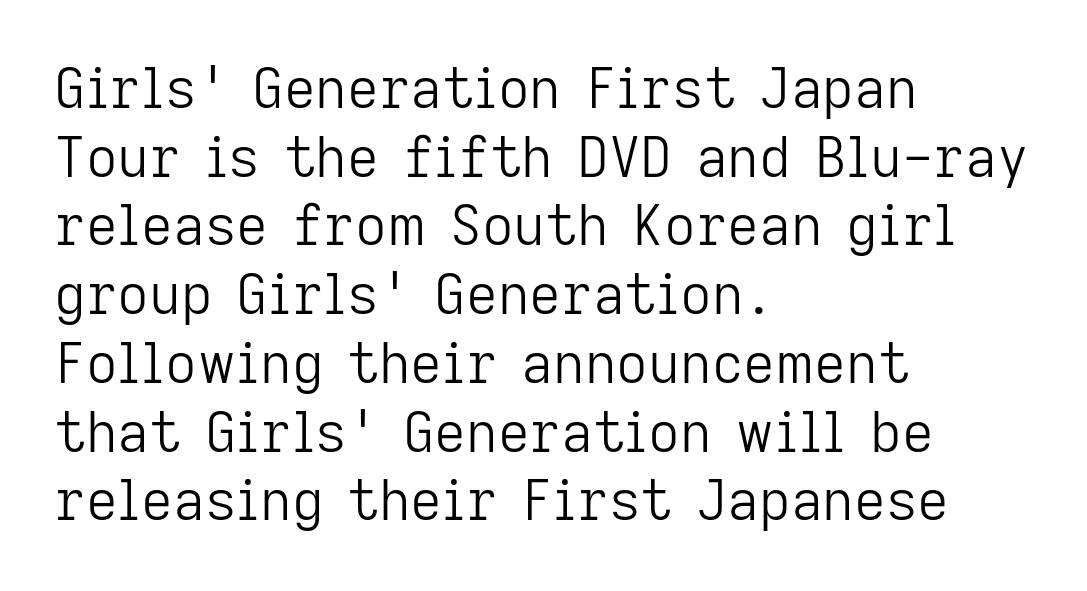
Inter-character spacing is left at the font's built-in metrics. The characters display no serif detailing; their extremities are plain. Where is the straight margin? On the left. If you drew a line through each stem, it would be perfectly vertical. This rendering features lettering with no underline. Is this a fixed-width face? No — the glyphs have proportional, varying widths.
